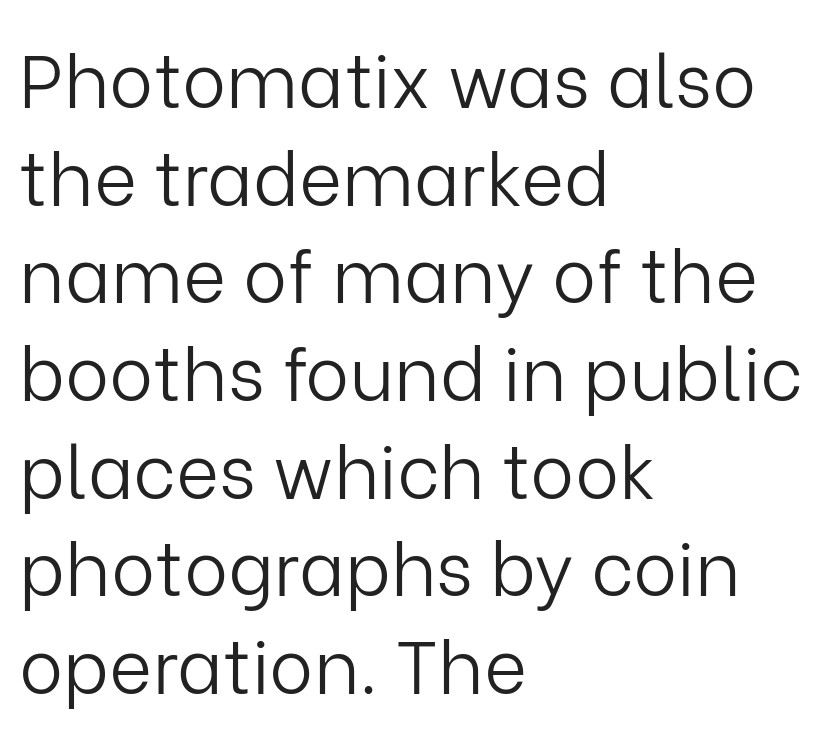
The letters stand upright; this is a roman face. The font sits on the lighter half of the weight spectrum, regular included. Evenly set lines give the paragraph a standard silhouette. Casual observation: everything's shoved over to the left.
